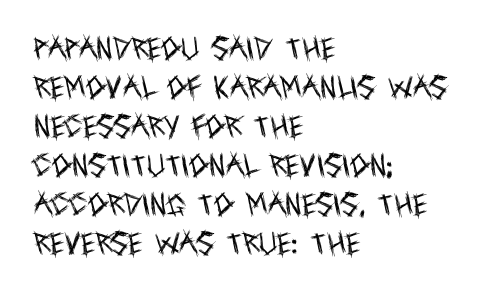
The space between consecutive lines is moderate. In terms of letterspacing, this is plain default setting. This rendering features lettering with no underline. Is the stroke heavy? The answer is a plain regular-or-lighter.
